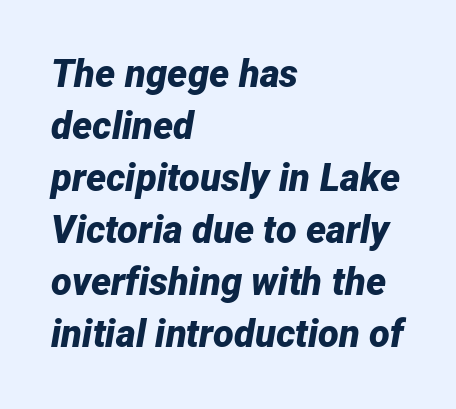
{"italic": "yes", "lean": "right", "slant_degrees": 12, "bold": "yes", "weight": "bold", "width": "normal", "stroke_contrast": "low", "x_height": "medium", "monospaced": "no", "underline": "no", "align": "left", "line_spacing": "normal", "line_spacing_ratio": 1.37, "letter_spacing": "normal", "letter_spacing_em": 0.0, "glyph_px": 38}
